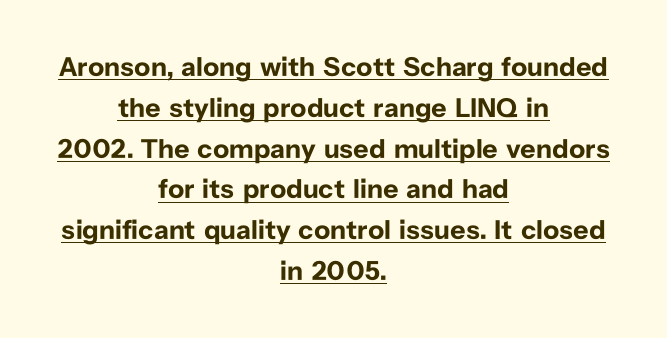
{"italic": "no", "bold": "yes", "underline": "yes", "align": "center", "line_spacing": "normal", "line_spacing_ratio": 1.51, "letter_spacing": "normal", "letter_spacing_em": 0.0, "glyph_px": 27}
